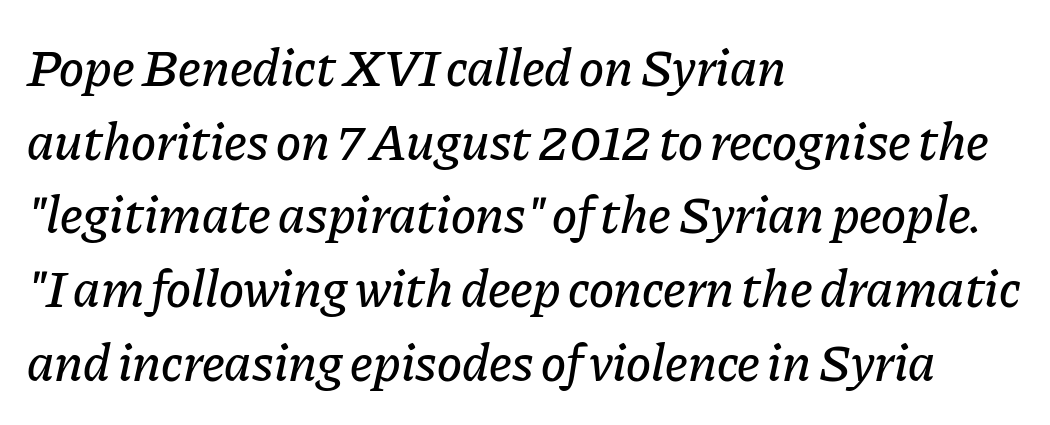
Proportional: the letters do not fall into vertical columns. Does the copy run flush right? No — it runs flush left. Rendered with sloped, italic letterforms. Honestly, there is no underline to notice here at all.
